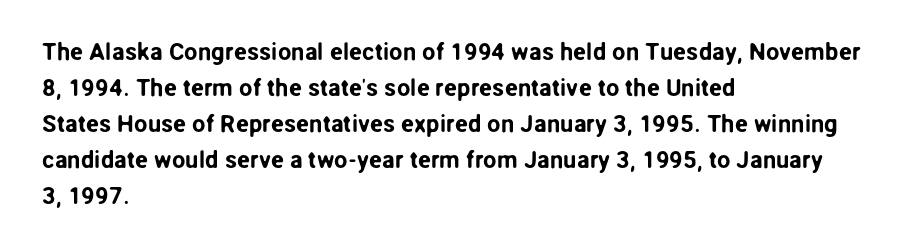
The image shows 24 px text type, upright; set left-aligned, normal line spacing (1.5x), normal letter spacing, not underlined.
